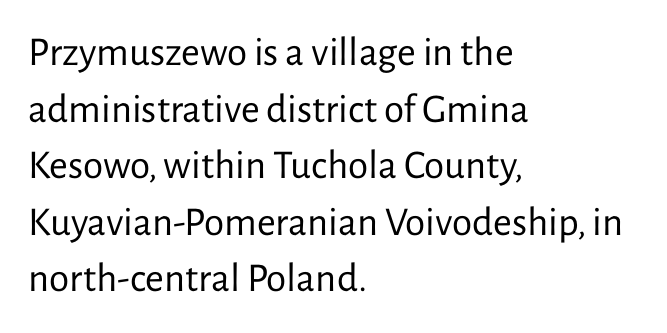
Is there any slant? The stems are plumb. The passage shown is typeset with a sans-serif family. Note the varied advance widths — an 'i' is clearly narrower than an 'm'. Each word holds together tightly as a unit, with standard inter-letter gaps. Each stroke keeps to a modest, everyday thickness or less. Honestly, the row spacing looks completely unremarkable.
